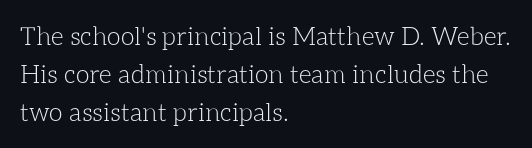
Q: Is the text bold? A: No.
Q: Is the text italic (slanted)? A: No, it is upright.
Q: Is the text underlined? A: No.
Q: How is the paragraph aligned? A: Left-aligned.
Q: Is the spacing between letters normal or unusually wide? A: Normal.
Q: Is the spacing between lines tight, normal or loose? A: Normal.
